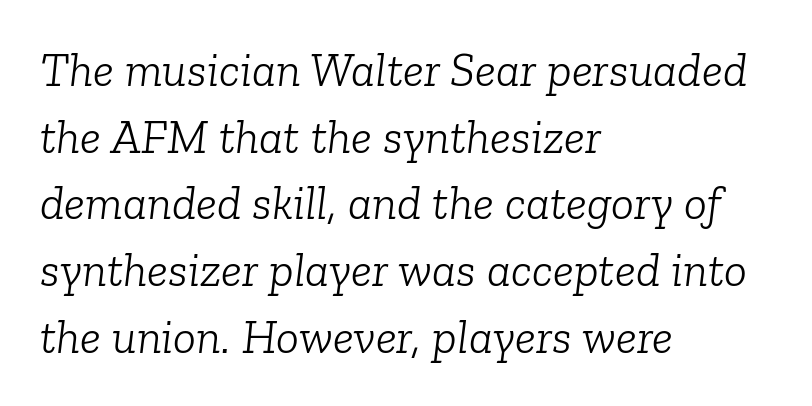
The image shows 48 px light serif type, italic (leaning right); set left-aligned, normal line spacing (1.39x), normal letter spacing, not underlined; low stroke contrast and a medium x-height.
